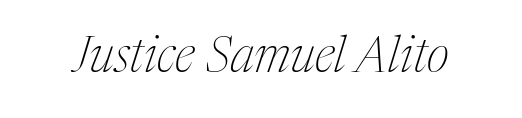
The passage shown is not bold in any degree. Proportional: the letters do not fall into vertical columns. Tracking value appears to be zero — textbook default spacing. The typography opts for an oblique posture over an upright one.
